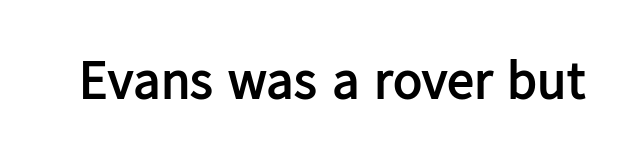
The image shows 54 px semibold sans-serif type, upright; set normal letter spacing, not underlined; low stroke contrast and a medium x-height.
